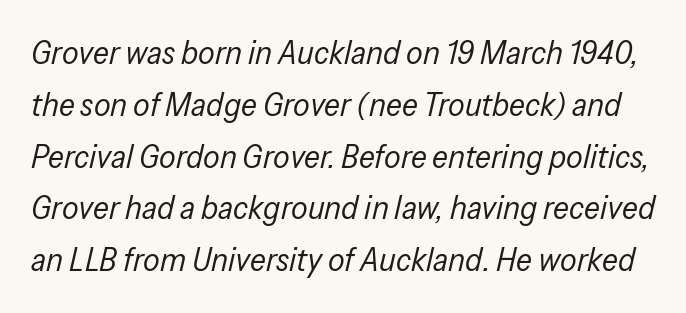
The image shows 33 px regular-weight, condensed type, italic (leaning right); set normal line spacing (1.57x), normal letter spacing, not underlined; low stroke contrast and a medium x-height.
